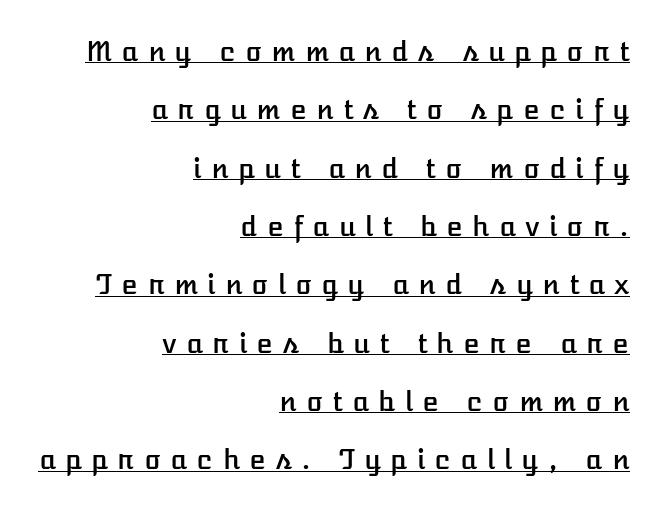
The image shows 27 px text type, upright; set right-aligned, loose line spacing (2.16x), unusually wide letter spacing (+0.35 em), underlined.
